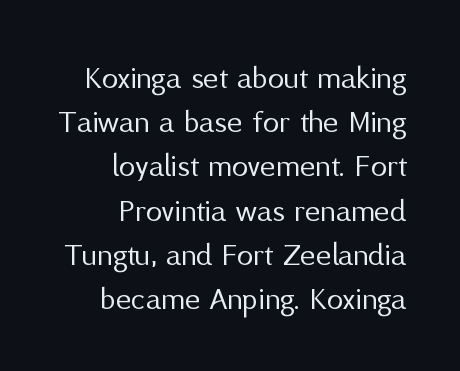
{"serif": "no", "italic": "no", "bold": "no", "weight": "regular", "width": "normal", "stroke_contrast": "medium", "x_height": "medium", "monospaced": "no", "underline": "no", "align": "right", "line_spacing": "normal", "line_spacing_ratio": 1.34, "letter_spacing": "normal", "letter_spacing_em": 0.0, "glyph_px": 33}
